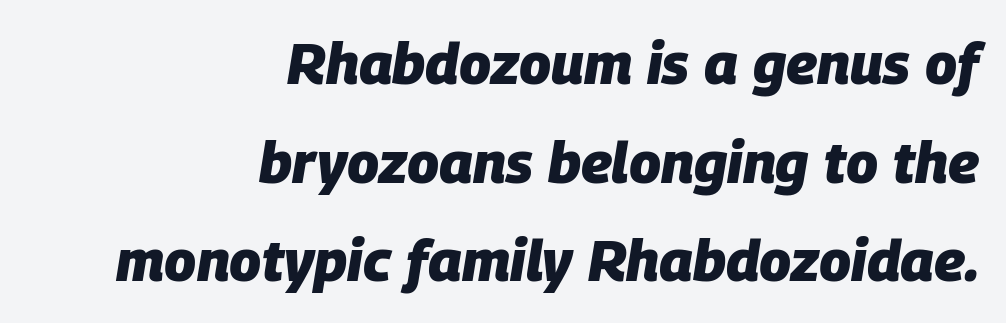
Spacing between characters is what you'd get straight out of the box. The rendering uses a bold face; every stroke is thick and dark. Looks like regular typesetting: each glyph gets only the width it needs. In terms of posture, this sample is oblique.
